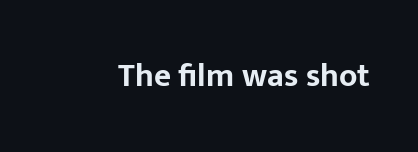
{"serif": "no", "italic": "no", "bold": "yes", "weight": "bold", "width": "normal", "stroke_contrast": "low", "x_height": "medium", "monospaced": "no", "underline": "no", "letter_spacing": "normal", "letter_spacing_em": 0.0, "glyph_px": 33}
